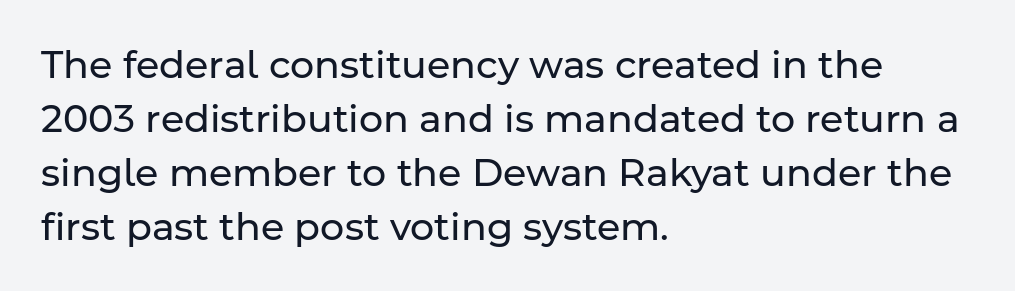
{"serif": "no", "italic": "no", "bold": "no", "weight": "regular", "width": "normal", "stroke_contrast": "low", "x_height": "medium", "monospaced": "no", "underline": "no", "align": "left", "line_spacing": "normal", "line_spacing_ratio": 1.42, "letter_spacing": "normal", "letter_spacing_em": 0.0, "glyph_px": 38}
